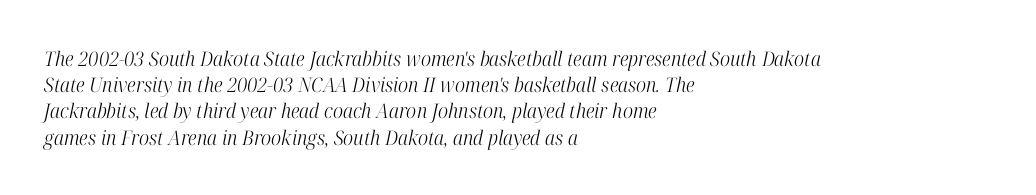
The face used here is rendered with its standard letterfit. Is the type heavy? It reads as light-to-regular instead. Clear beneath every line of the passage. The compositor pushed each line to the left boundary. Each new line begins a customary step beneath the previous one. There's an unmistakable incline to the writing here.
